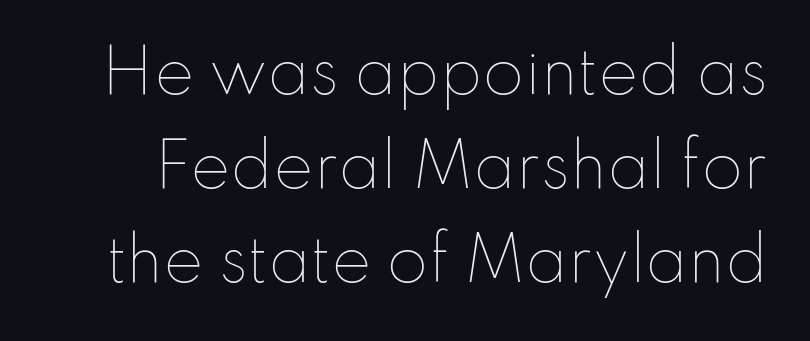
The image shows 60 px thin type, upright; set normal line spacing (1.57x), normal letter spacing, not underlined; low stroke contrast and a small x-height.
